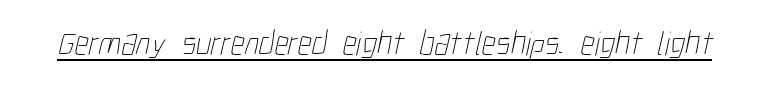
{"bold": "no", "weight": "thin", "width": "condensed", "stroke_contrast": "low", "x_height": "medium", "monospaced": "no", "underline": "yes", "letter_spacing": "normal", "letter_spacing_em": 0.0, "glyph_px": 34}
